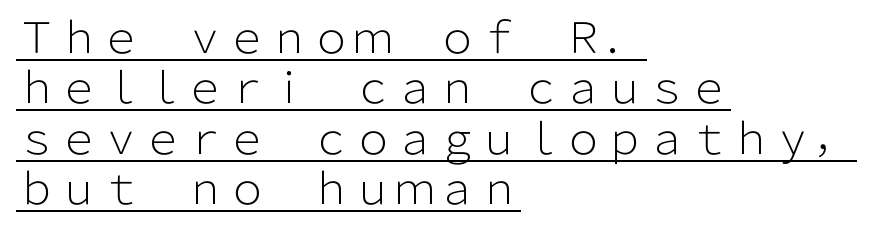
Q: Is the text bold? A: No.
Q: Is the text italic (slanted)? A: No, it is upright.
Q: Is the typeface a serif or a sans-serif typeface? A: Sans-serif.
Q: Is the text underlined? A: Yes.
Q: How is the paragraph aligned? A: Left-aligned.
Q: Is the spacing between letters normal or unusually wide? A: Normal.
Q: Width (condensed, normal, or wide)? A: Normal.
Q: Stroke contrast? A: Low.
Q: x-height? A: Medium.
Q: Monospaced? A: No.
